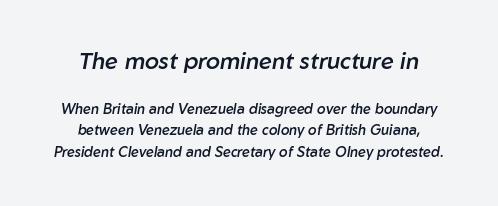
Q: Is the text bold? A: Semi-bold.
Q: Is the text italic (slanted)? A: Yes, it leans right by about 10 degrees.
Q: Is the text underlined? A: No.
Q: How is the paragraph aligned? A: Centered.
Q: Is the spacing between letters normal or unusually wide? A: Normal.
Q: Is the spacing between lines tight, normal or loose? A: Normal.
Q: Which block of text is set in a larger size, the first (top) or the second (bottom)? A: The first (top) one.
